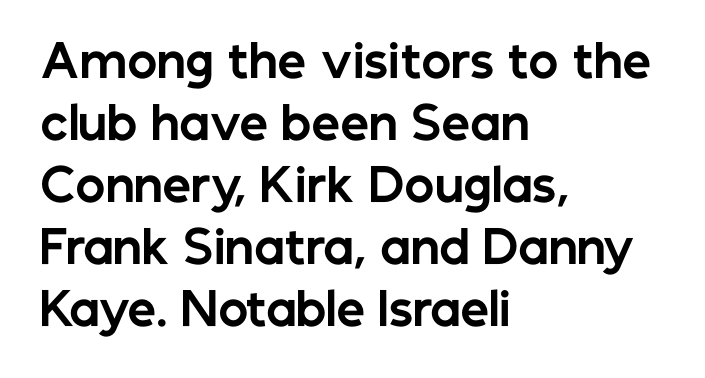
Q: Is the text bold? A: Yes.
Q: Is the text italic (slanted)? A: No, it is upright.
Q: Is the typeface a serif or a sans-serif typeface? A: Sans-serif.
Q: Is the text underlined? A: No.
Q: How is the paragraph aligned? A: Left-aligned.
Q: Is the spacing between letters normal or unusually wide? A: Normal.
Q: Is the spacing between lines tight, normal or loose? A: Normal.
Q: Width (condensed, normal, or wide)? A: Normal.
Q: Stroke contrast? A: Low.
Q: x-height? A: Medium.
Q: Monospaced? A: No.
